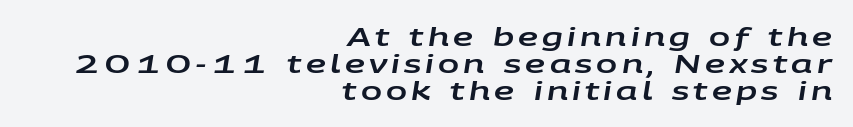
{"italic": "yes", "lean": "right", "slant_degrees": 9, "underline": "no", "align": "right", "line_spacing": "tight", "line_spacing_ratio": 1.08, "glyph_px": 25}
